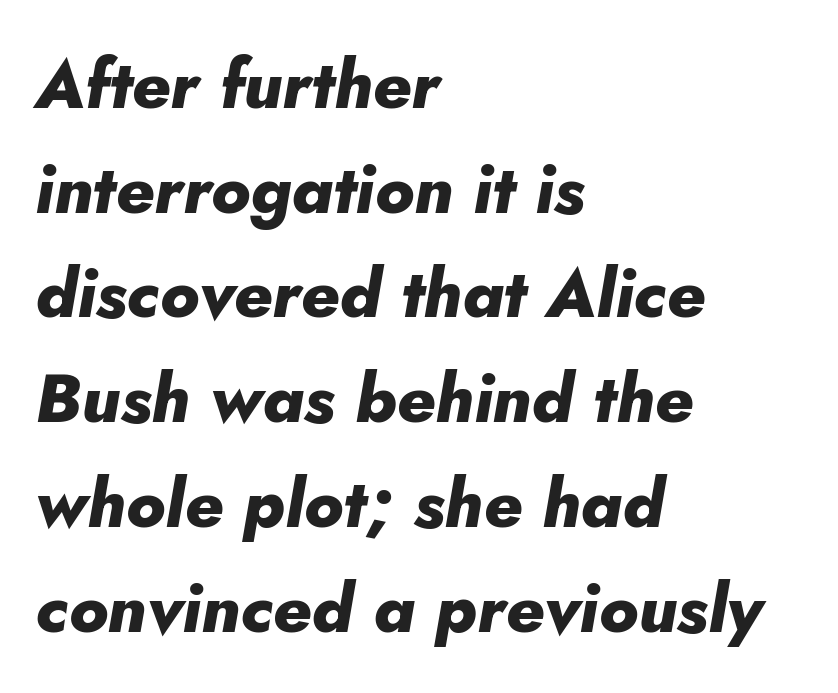
The image shows 68 px heavy type, italic (leaning right); set left-aligned, normal line spacing (1.54x), normal letter spacing, not underlined; low stroke contrast and a small x-height.
